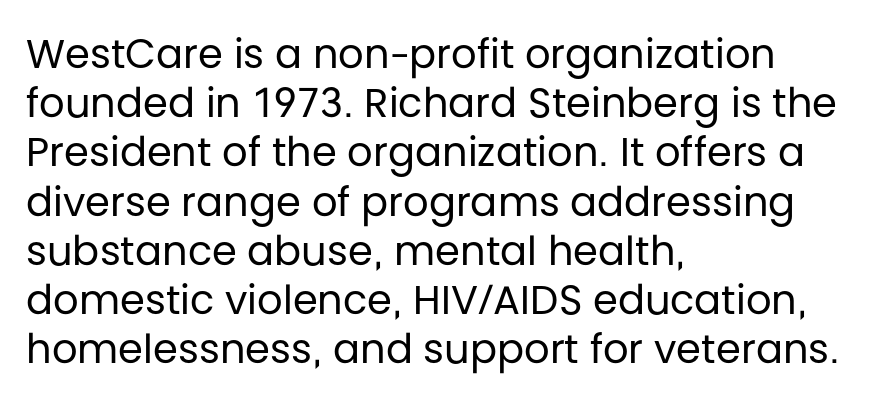
Q: Is the text bold? A: No.
Q: Is the text italic (slanted)? A: No, it is upright.
Q: Is the typeface a serif or a sans-serif typeface? A: Sans-serif.
Q: Is the text underlined? A: No.
Q: How is the paragraph aligned? A: Left-aligned.
Q: Is the spacing between letters normal or unusually wide? A: Normal.
Q: Width (condensed, normal, or wide)? A: Normal.
Q: Stroke contrast? A: Low.
Q: x-height? A: Large.
Q: Monospaced? A: No.
